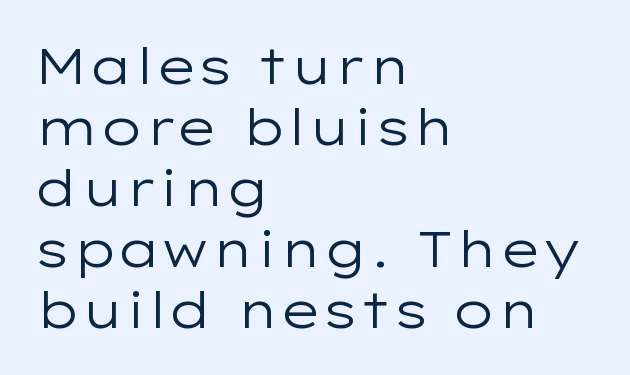
Proportional: the letters do not fall into vertical columns. Note: no serifs on the glyphs. Any mark beneath the type? The region is blank. The face used here is rendered with its standard letterfit. A roman cut, with each character standing at attention.
